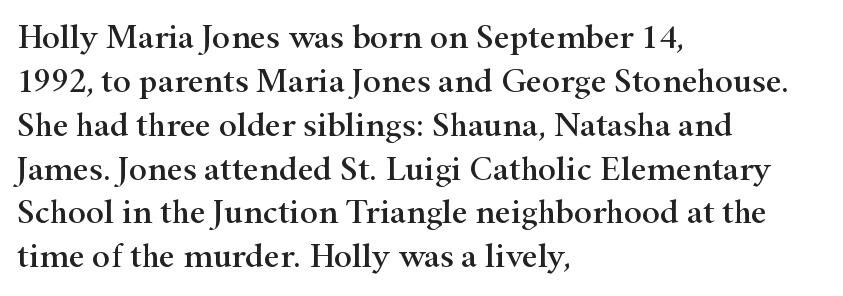
The image shows 34 px wide serif type, upright; set left-aligned, normal line spacing (1.29x), normal letter spacing, not underlined; high stroke contrast and a small x-height.
